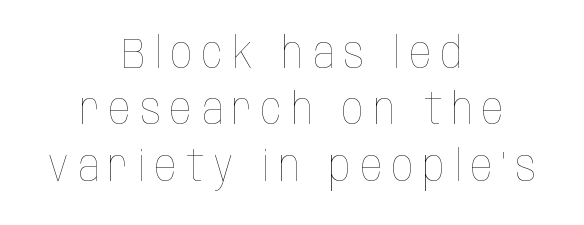
The image shows 43 px thin, condensed type, upright; set centered, normal line spacing (1.31x), unusually wide letter spacing (+0.22 em), not underlined; low stroke contrast and a large x-height.
